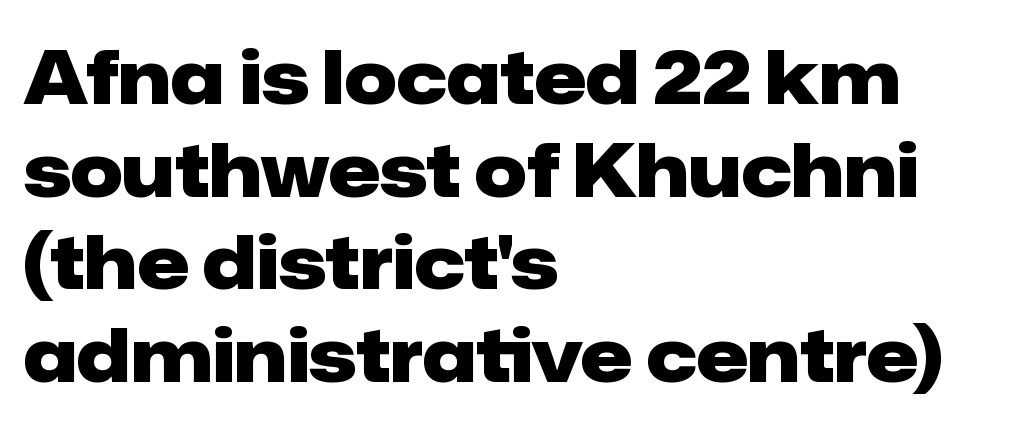
The letterforms sit shoulder to shoulder at normal distance. Evenly set lines give the paragraph a standard silhouette. Note: no serifs on the glyphs. Does the lettering tilt? It doesn't — this is upright.
